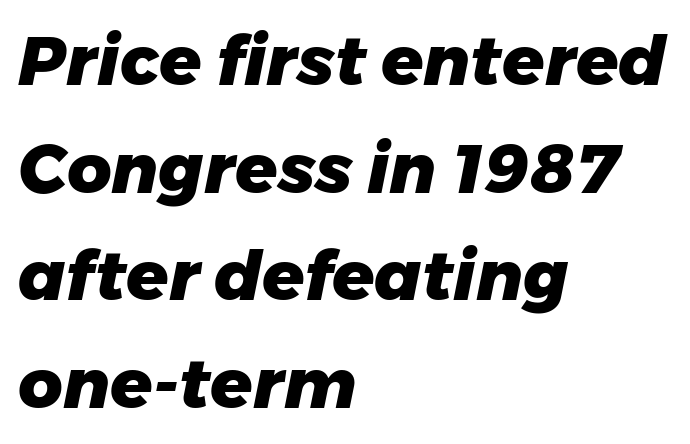
The lines are quadded left. The glyphs are unaccompanied by any horizontal stroke below them. The font is running at its bold setting. Every character sits at an angle, as italics do.
